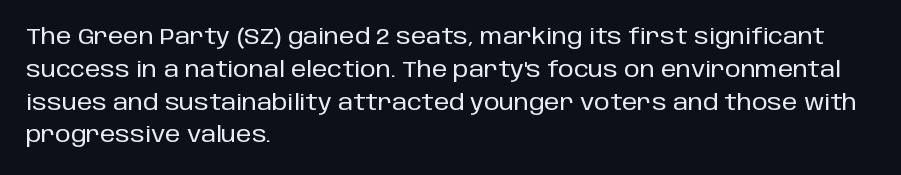
{"italic": "no", "underline": "no", "align": "left", "line_spacing": "normal", "line_spacing_ratio": 1.49, "letter_spacing": "normal", "letter_spacing_em": 0.0, "glyph_px": 22}
